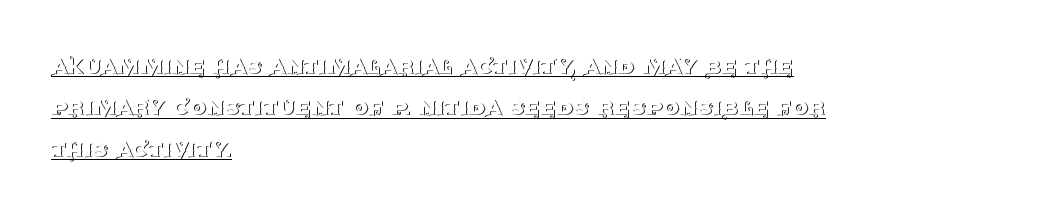
What's the leading like? Ordinary, nothing unusual. Like a heading marked for emphasis, these lines bear an underscore. Standard letterfit; no display-style spreading of the glyphs. Quick note: not italic, upright. The paragraph shown leans on its left margin. Heft: none added — not bold.
